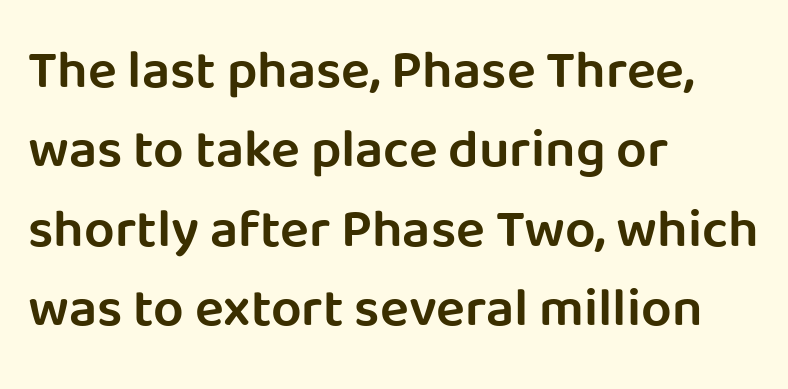
Q: Is the text bold? A: Semi-bold.
Q: Is the text italic (slanted)? A: No, it is upright.
Q: Is the typeface a serif or a sans-serif typeface? A: Sans-serif.
Q: Is the text underlined? A: No.
Q: How is the paragraph aligned? A: Left-aligned.
Q: Is the spacing between letters normal or unusually wide? A: Normal.
Q: Is the spacing between lines tight, normal or loose? A: Normal.
Q: Width (condensed, normal, or wide)? A: Normal.
Q: Stroke contrast? A: Low.
Q: x-height? A: Large.
Q: Monospaced? A: No.
